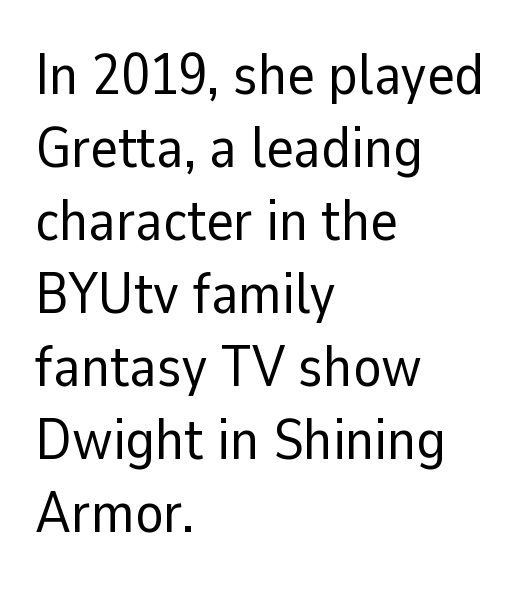
Q: Is the text bold? A: No.
Q: Is the text italic (slanted)? A: No, it is upright.
Q: Is the typeface a serif or a sans-serif typeface? A: Sans-serif.
Q: Is the text underlined? A: No.
Q: How is the paragraph aligned? A: Left-aligned.
Q: Is the spacing between letters normal or unusually wide? A: Normal.
Q: Is the spacing between lines tight, normal or loose? A: Normal.
Q: Width (condensed, normal, or wide)? A: Normal.
Q: Stroke contrast? A: Low.
Q: x-height? A: Medium.
Q: Monospaced? A: No.
